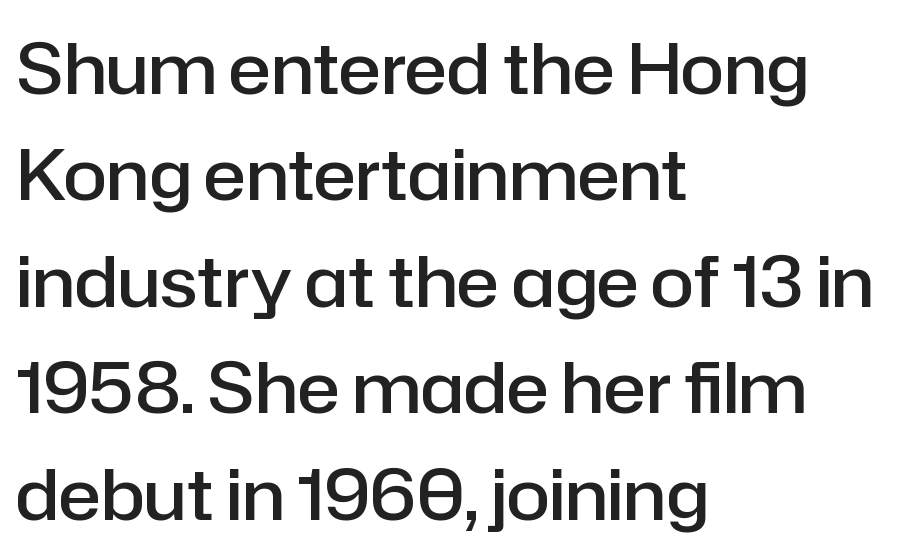
Q: Is the text bold? A: Semi-bold.
Q: Is the text italic (slanted)? A: No, it is upright.
Q: Is the typeface a serif or a sans-serif typeface? A: Sans-serif.
Q: Is the text underlined? A: No.
Q: How is the paragraph aligned? A: Left-aligned.
Q: Is the spacing between letters normal or unusually wide? A: Normal.
Q: Is the spacing between lines tight, normal or loose? A: Normal.
Q: Width (condensed, normal, or wide)? A: Normal.
Q: Stroke contrast? A: Low.
Q: x-height? A: Medium.
Q: Monospaced? A: No.
